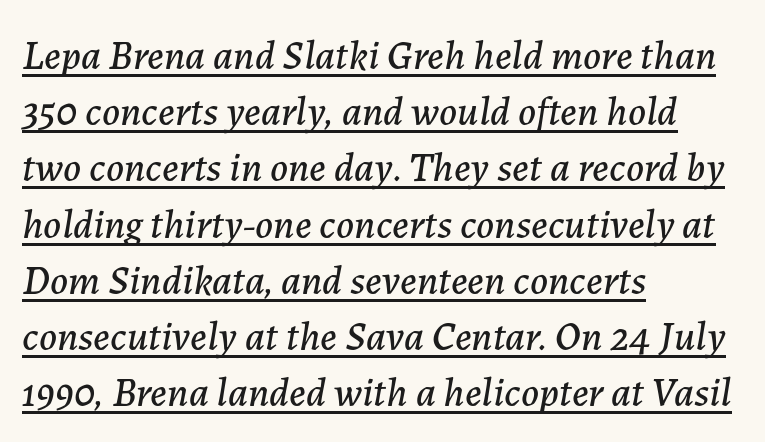
{"italic": "yes", "lean": "right", "slant_degrees": 7, "width": "normal", "stroke_contrast": "low", "x_height": "medium", "monospaced": "no", "underline": "yes", "align": "left", "line_spacing": "normal", "line_spacing_ratio": 1.37, "letter_spacing": "normal", "letter_spacing_em": 0.0, "glyph_px": 41}
